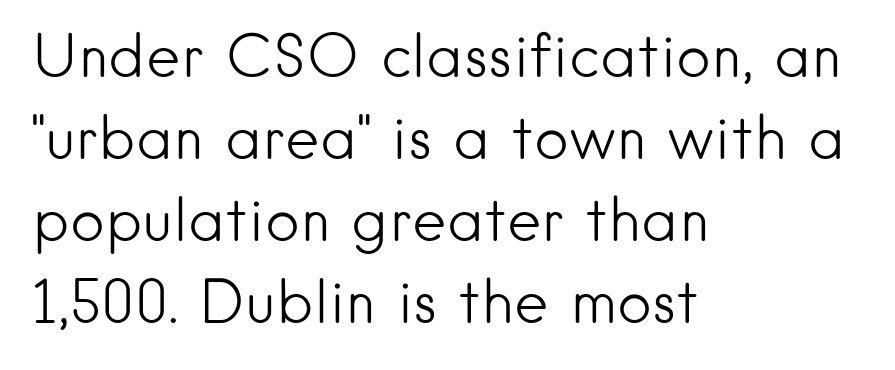
A light-to-regular cut is what we see here. Clear beneath every line of the passage. This sample keeps an unexceptional amount of space between lines. The text was rendered using a sans face with plain stroke endings. Proportional: the letters do not fall into vertical columns. The specimen reads as upright at a glance.
